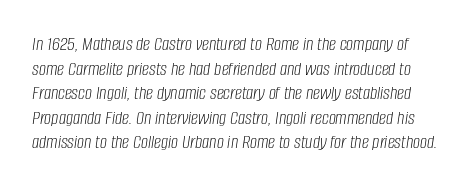
{"italic": "yes", "lean": "right", "slant_degrees": 8, "bold": "no", "underline": "no", "line_spacing_ratio": 1.23, "letter_spacing": "normal", "letter_spacing_em": 0.0, "glyph_px": 20}
